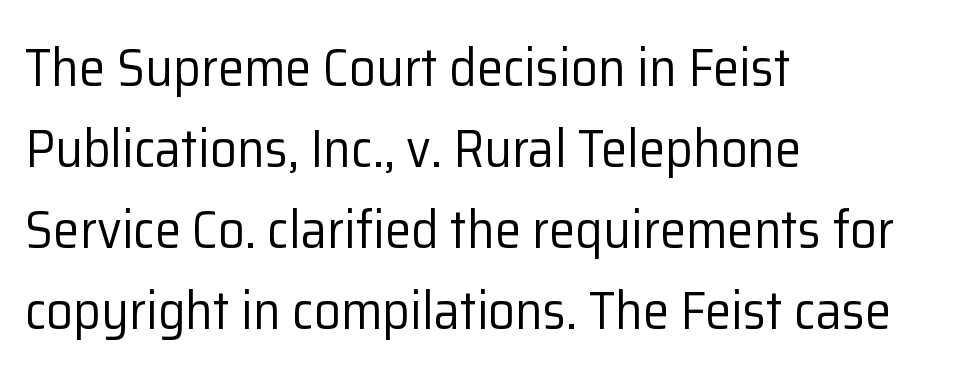
Q: Is the text bold? A: No.
Q: Is the text italic (slanted)? A: No, it is upright.
Q: Is the typeface a serif or a sans-serif typeface? A: Sans-serif.
Q: Is the text underlined? A: No.
Q: How is the paragraph aligned? A: Left-aligned.
Q: Is the spacing between letters normal or unusually wide? A: Normal.
Q: Is the spacing between lines tight, normal or loose? A: Normal.
Q: Width (condensed, normal, or wide)? A: Normal.
Q: Stroke contrast? A: Low.
Q: x-height? A: Medium.
Q: Monospaced? A: No.
